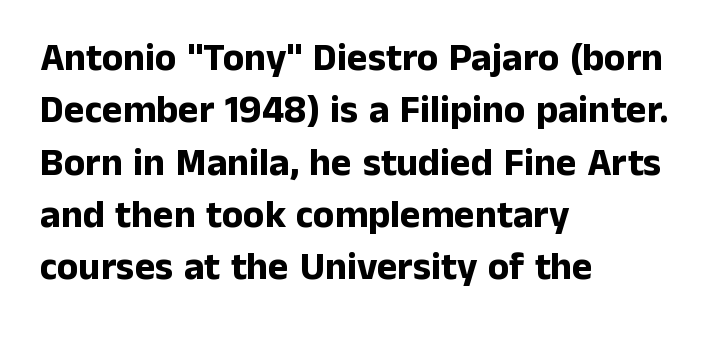
Q: Is the text bold? A: Yes.
Q: Is the text italic (slanted)? A: No, it is upright.
Q: Is the typeface a serif or a sans-serif typeface? A: Sans-serif.
Q: Is the text underlined? A: No.
Q: How is the paragraph aligned? A: Left-aligned.
Q: Is the spacing between letters normal or unusually wide? A: Normal.
Q: Is the spacing between lines tight, normal or loose? A: Normal.
Q: Width (condensed, normal, or wide)? A: Normal.
Q: Stroke contrast? A: Low.
Q: x-height? A: Medium.
Q: Monospaced? A: No.
